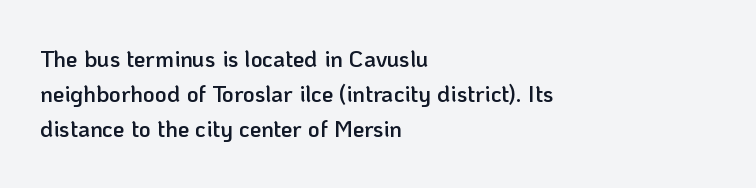
{"italic": "no", "bold": "semi", "underline": "no", "align": "left", "line_spacing": "normal", "line_spacing_ratio": 1.52, "letter_spacing": "normal", "letter_spacing_em": 0.0, "glyph_px": 23}
